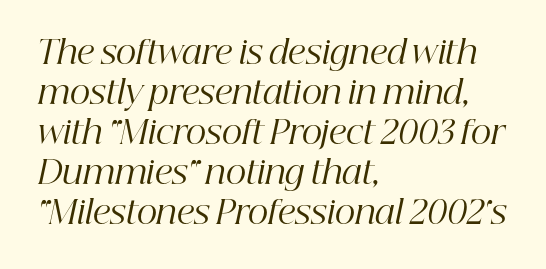
{"serif": "yes", "italic": "yes", "lean": "right", "slant_degrees": 12, "bold": "no", "weight": "regular", "width": "normal", "stroke_contrast": "high", "x_height": "medium", "monospaced": "no", "underline": "no", "align": "left", "line_spacing": "normal", "line_spacing_ratio": 1.25, "letter_spacing": "normal", "letter_spacing_em": 0.0, "glyph_px": 32}
